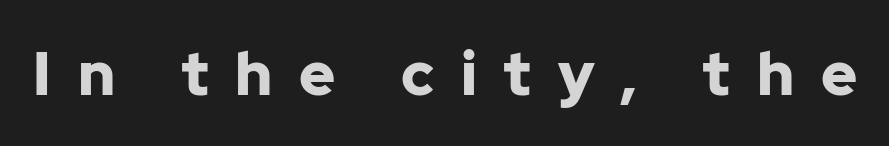
The image shows 61 px bold sans-serif type, upright; set unusually wide letter spacing (+0.44 em), not underlined; low stroke contrast and a medium x-height.
